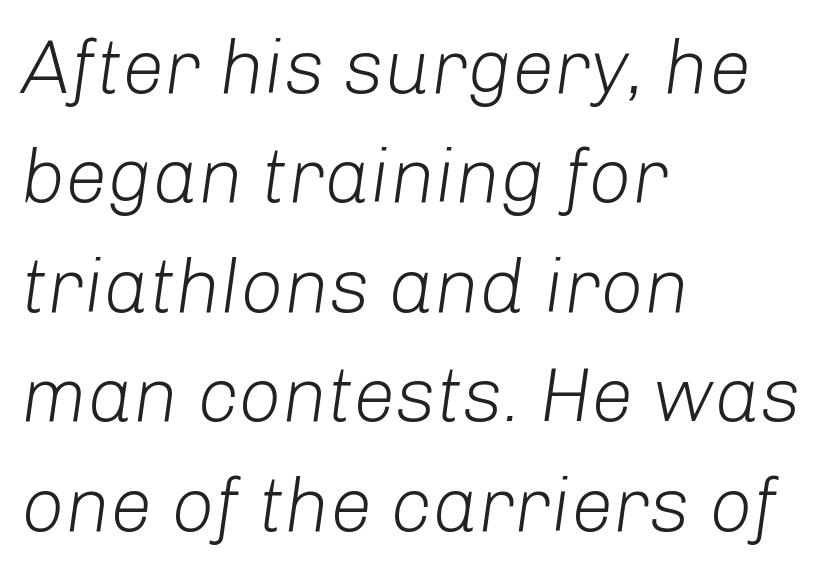
Q: Is the text bold? A: No.
Q: Is the text italic (slanted)? A: Yes, it leans right by about 8 degrees.
Q: Is the text underlined? A: No.
Q: How is the paragraph aligned? A: Left-aligned.
Q: Is the spacing between letters normal or unusually wide? A: Normal.
Q: Is the spacing between lines tight, normal or loose? A: Normal.
Q: Width (condensed, normal, or wide)? A: Normal.
Q: Stroke contrast? A: Low.
Q: x-height? A: Medium.
Q: Monospaced? A: No.
